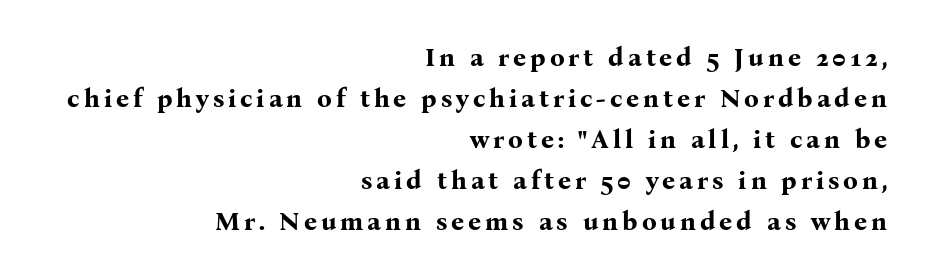
Regular leading. The font's upright variant was chosen for this text. Underlining? Definitely not there. What weight is shown? A full bold with thick strokes.
